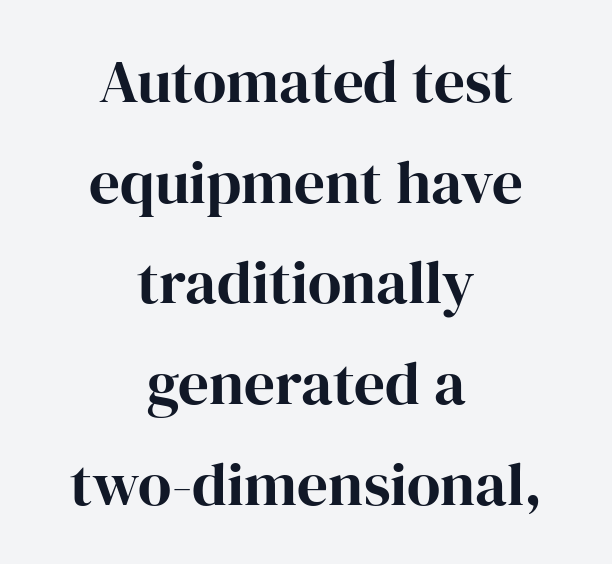
Q: Is the text bold? A: Yes.
Q: Is the text italic (slanted)? A: No, it is upright.
Q: Is the typeface a serif or a sans-serif typeface? A: Serif.
Q: Is the text underlined? A: No.
Q: How is the paragraph aligned? A: Centered.
Q: Is the spacing between letters normal or unusually wide? A: Normal.
Q: Is the spacing between lines tight, normal or loose? A: Normal.
Q: Width (condensed, normal, or wide)? A: Normal.
Q: Stroke contrast? A: High.
Q: x-height? A: Medium.
Q: Monospaced? A: No.
